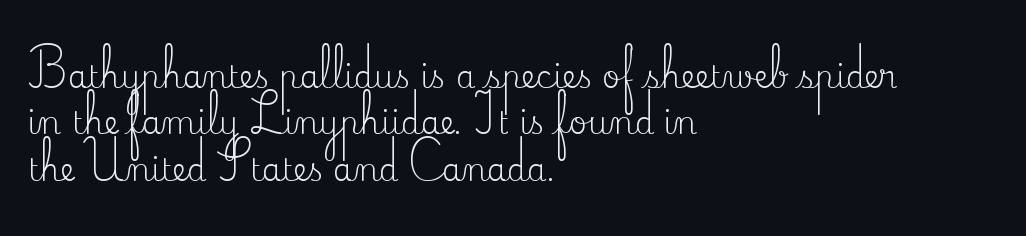
The image shows 31 px regular-weight serif type, upright; set left-aligned, normal line spacing (1.5x), normal letter spacing, not underlined; medium stroke contrast and a small x-height.
